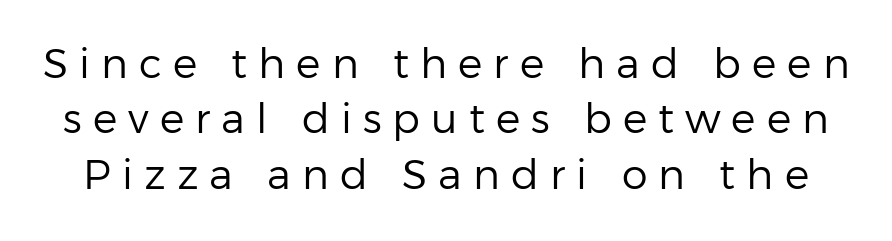
{"serif": "no", "italic": "no", "bold": "no", "weight": "regular", "width": "normal", "stroke_contrast": "low", "x_height": "medium", "monospaced": "no", "underline": "no", "line_spacing": "normal", "line_spacing_ratio": 1.35, "letter_spacing": "wide", "letter_spacing_em": 0.27, "glyph_px": 41}
